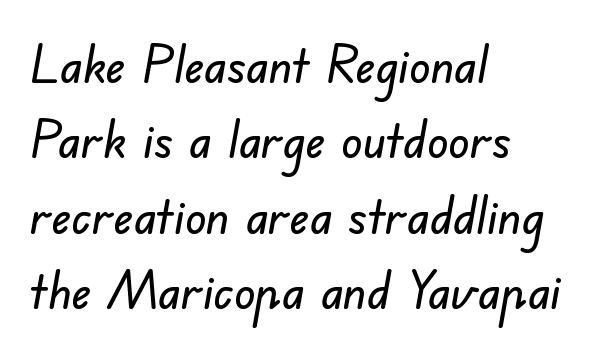
Visually the block forms a straight wall on the left and a jagged coastline on the right. The designer left line spacing at the default. Character widths vary here, with narrow letters taking less room than wide ones. Default kerning and tracking; the words read as compact shapes. Clear beneath every line of the passage. The rendering shows plain stroke endings on the letterforms — a sans-serif design.
